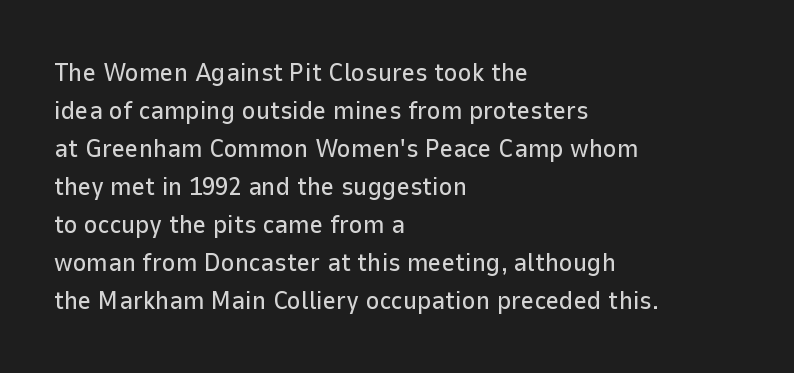
{"italic": "no", "underline": "no", "align": "left", "line_spacing": "normal", "line_spacing_ratio": 1.46, "letter_spacing": "normal", "letter_spacing_em": 0.0, "glyph_px": 26}
